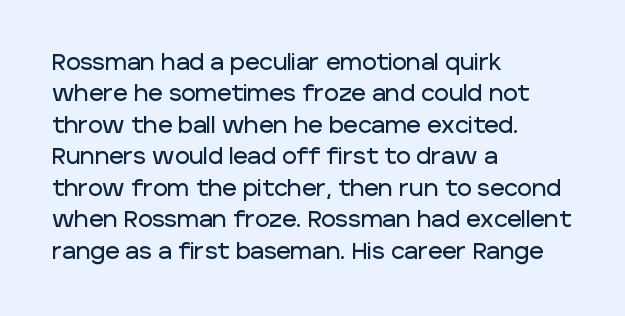
Quick note: underline off. Interline gaps are of average width in this sample. Notice how the stems are strictly vertical — no italics here. How are the letters spaced? Ordinarily, with no added tracking. The lines are quadded left.
